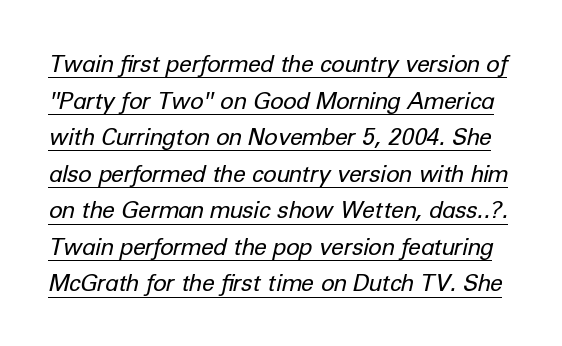
{"italic": "yes", "lean": "right", "slant_degrees": 12, "bold": "no", "underline": "yes", "line_spacing": "normal", "line_spacing_ratio": 1.59, "letter_spacing": "normal", "letter_spacing_em": 0.0, "glyph_px": 23}
